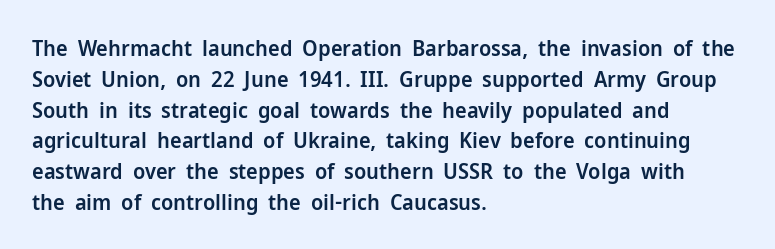
A typesetter would call this zero additional tracking. Decoration check: the copy has no underline. Set as a demibold, roughly 600 on the weight scale. The rendering uses a moderate line-height, typical for paragraphs.
